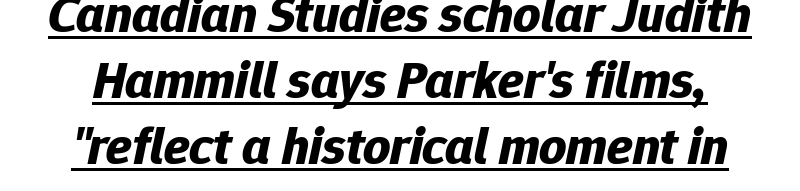
Italic: yes, the glyphs are oblique. Emphasis is given by a line drawn under the lettering. The leading is moderate, giving the passage an even texture. You could not count columns in this text — the font is proportionally spaced.
